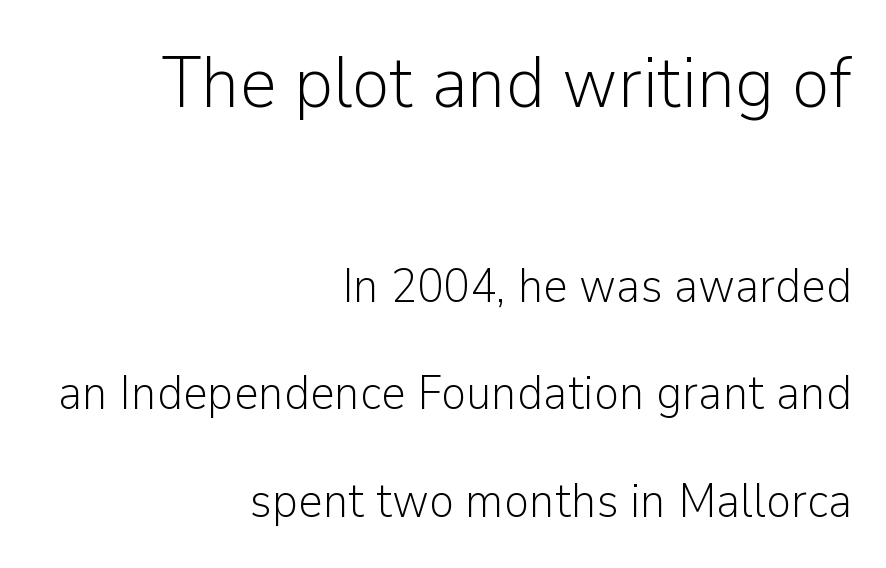
{"serif": "no", "italic": "no", "bold": "no", "weight": "light", "width": "normal", "stroke_contrast": "low", "x_height": "medium", "monospaced": "no", "underline": "no", "align": "right", "line_spacing": "loose", "line_spacing_ratio": 2.24, "letter_spacing": "normal", "letter_spacing_em": 0.0, "larger_block": "first", "size_ratio": 1.5, "glyph_px": 72}
